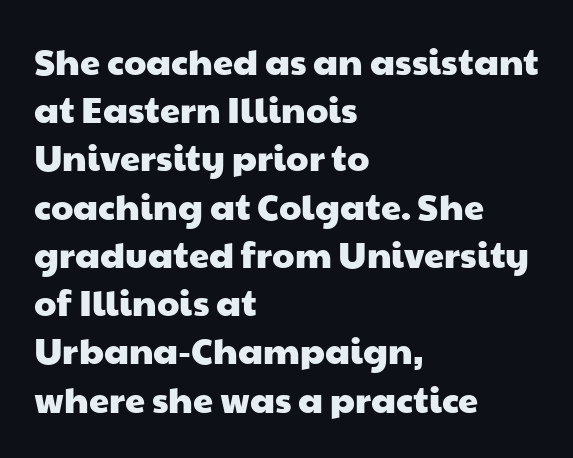
The image shows 36 px wide sans-serif type; set left-aligned, normal line spacing (1.34x), normal letter spacing, not underlined; low stroke contrast and a medium x-height.
